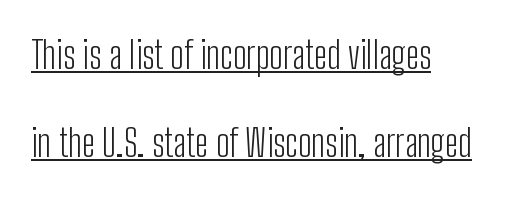
The image shows 38 px light, condensed sans-serif type, upright; set left-aligned, loose line spacing (2.31x), normal letter spacing, underlined; low stroke contrast and a medium x-height.
